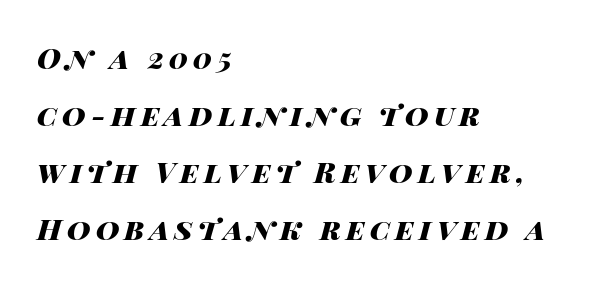
{"italic": "yes", "lean": "right", "slant_degrees": 14, "bold": "yes", "weight": "heavy", "width": "wide", "stroke_contrast": "high", "x_height": "large", "monospaced": "no", "underline": "no", "align": "left", "line_spacing": "loose", "line_spacing_ratio": 1.96, "glyph_px": 29}
